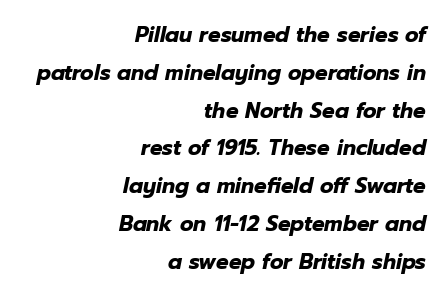
Q: Is the text bold? A: Yes.
Q: Is the text italic (slanted)? A: Yes, it leans right by about 12 degrees.
Q: Is the text underlined? A: No.
Q: How is the paragraph aligned? A: Right-aligned.
Q: Is the spacing between letters normal or unusually wide? A: Normal.
